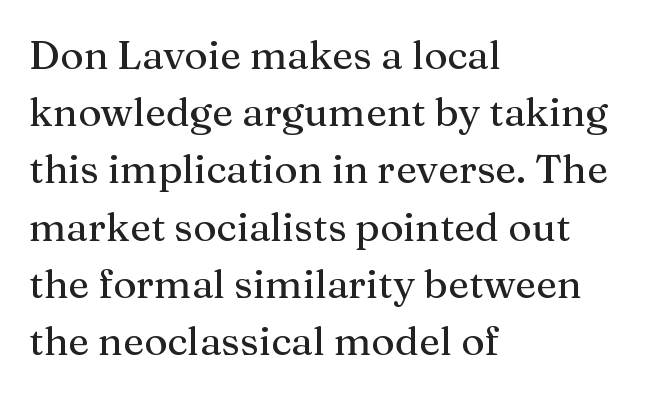
The image shows 40 px serif type, upright; set left-aligned, normal line spacing (1.43x), normal letter spacing, not underlined; medium stroke contrast and a medium x-height.
